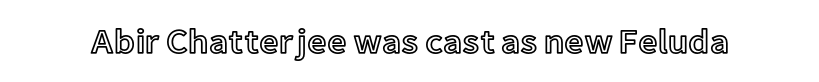
This rendering features lettering with no underline. Notice how the stems are strictly vertical — no italics here. Nothing unusual about the tracking: characters are spaced as the font intends. The letters advance in unequal steps, a hallmark of proportional type.
